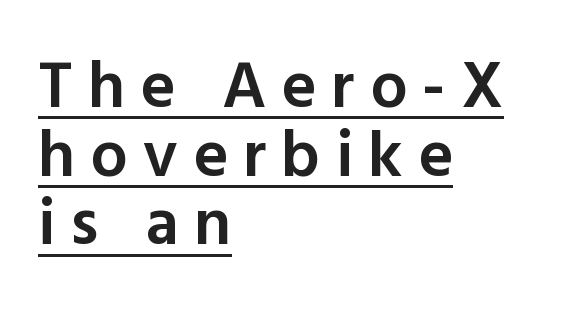
Q: Is the text bold? A: Semi-bold.
Q: Is the text italic (slanted)? A: No, it is upright.
Q: Is the typeface a serif or a sans-serif typeface? A: Sans-serif.
Q: Is the text underlined? A: Yes.
Q: How is the paragraph aligned? A: Left-aligned.
Q: Is the spacing between letters normal or unusually wide? A: Unusually wide.
Q: Is the spacing between lines tight, normal or loose? A: Tight.
Q: Width (condensed, normal, or wide)? A: Normal.
Q: x-height? A: Medium.
Q: Monospaced? A: No.
